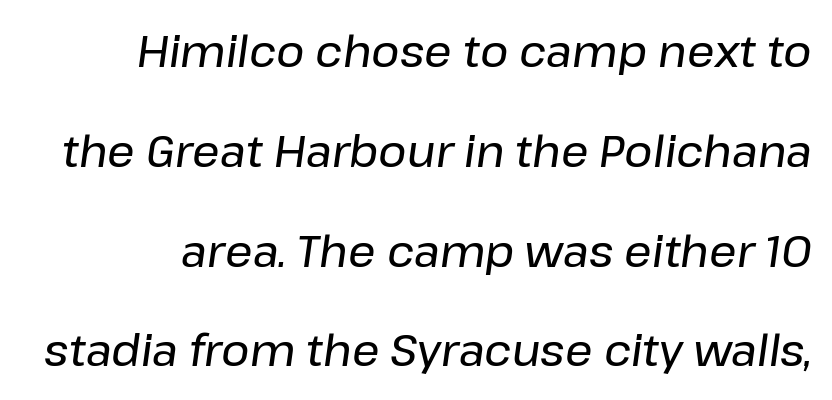
The image shows 43 px text type, italic (leaning right); set loose line spacing (2.32x), normal letter spacing, not underlined; low stroke contrast and a medium x-height.
